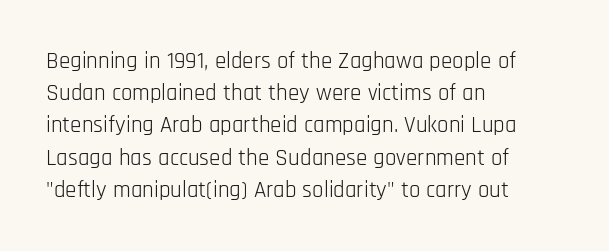
{"italic": "no", "bold": "no", "underline": "no", "align": "left", "line_spacing": "normal", "line_spacing_ratio": 1.4, "letter_spacing": "normal", "letter_spacing_em": 0.0, "glyph_px": 23}
